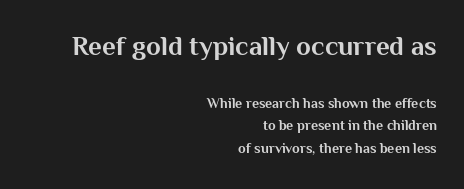
The image shows 27 px bold type, upright; set right-aligned, normal line spacing (1.63x), normal letter spacing, not underlined; the first (top) block is 1.93x larger.
